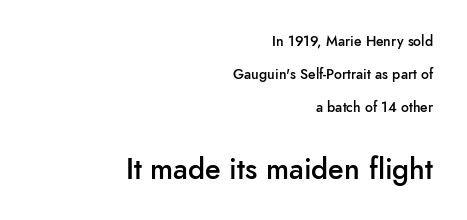
{"serif": "no", "italic": "no", "bold": "semi", "weight": "semibold", "width": "normal", "stroke_contrast": "low", "x_height": "small", "monospaced": "no", "underline": "no", "align": "right", "line_spacing": "loose", "line_spacing_ratio": 2.34, "letter_spacing": "normal", "letter_spacing_em": 0.0, "larger_block": "second", "size_ratio": 2.07, "glyph_px": 29}
